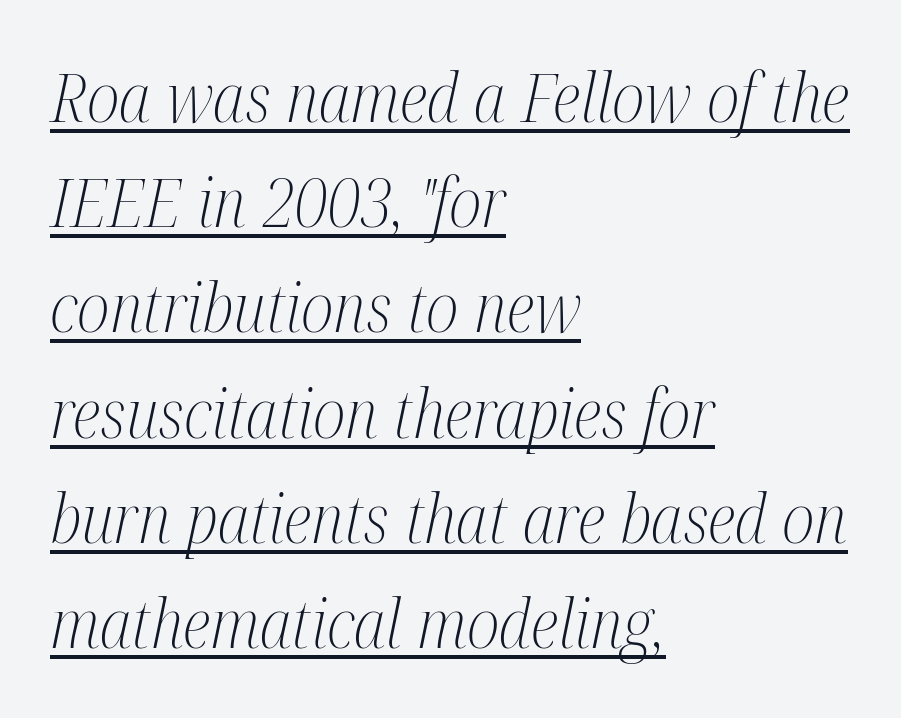
Q: Is the text bold? A: No.
Q: Is the text italic (slanted)? A: Yes, it leans right by about 12 degrees.
Q: Is the typeface a serif or a sans-serif typeface? A: Serif.
Q: Is the text underlined? A: Yes.
Q: How is the paragraph aligned? A: Left-aligned.
Q: Is the spacing between letters normal or unusually wide? A: Normal.
Q: Is the spacing between lines tight, normal or loose? A: Normal.
Q: Width (condensed, normal, or wide)? A: Condensed.
Q: Stroke contrast? A: Medium.
Q: x-height? A: Medium.
Q: Monospaced? A: No.
